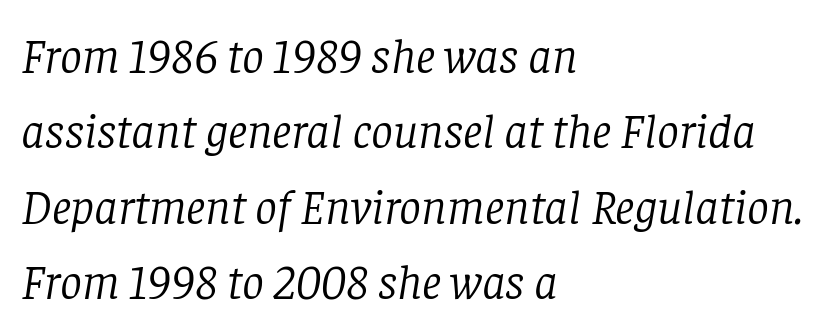
The image shows 49 px light serif type, italic (leaning right); set left-aligned, normal line spacing (1.54x), normal letter spacing, not underlined; low stroke contrast and a large x-height.
